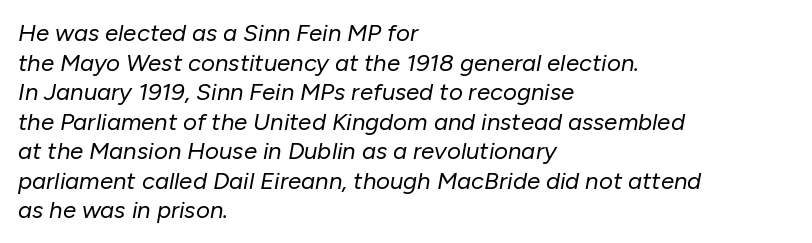
The rag falls on the right side of this text block. Heft: none added — not bold. This is oblique type, the kind used for emphasis or titles. The horizontal fit of the characters is conventional and even. Plain, unruled lines of type.
